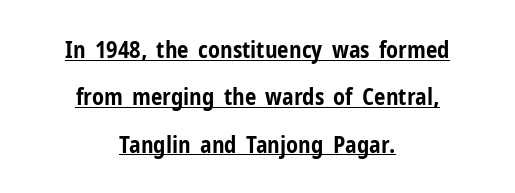
Leading is clearly above the norm, producing a sparse column. Tracking here is standard; glyphs follow each other at the usual distance. It's the straight-up-and-down kind of type. Caption: bold face, heavy strokes. These lines stack symmetrically, like a column narrowing and widening about its center. Quick note: underline on.
